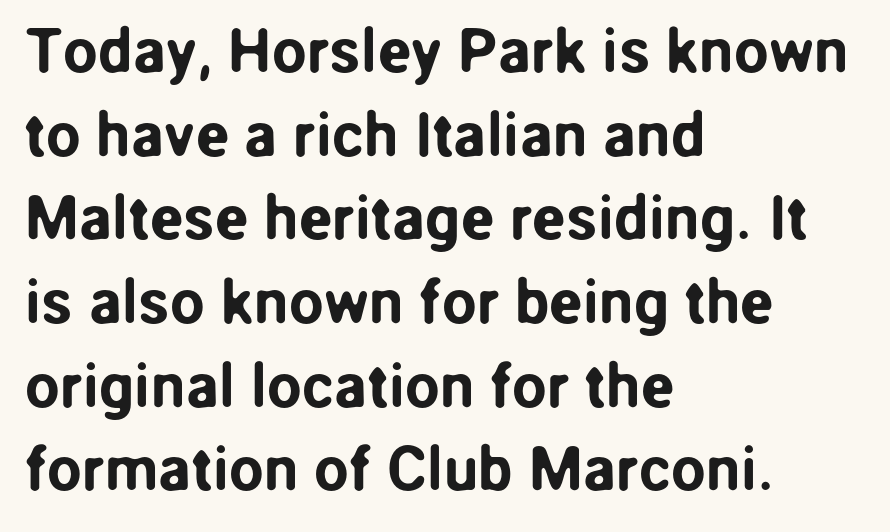
The image shows 62 px sans-serif type, upright; set left-aligned, normal line spacing (1.35x), normal letter spacing, not underlined; low stroke contrast and a medium x-height.
